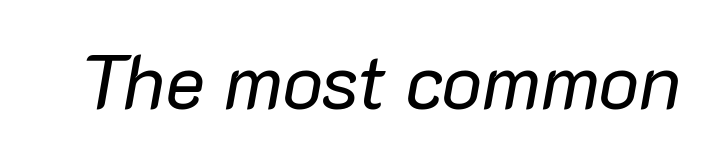
The image shows 76 px regular-weight type, italic (leaning right); set normal letter spacing, not underlined; low stroke contrast and a medium x-height.
